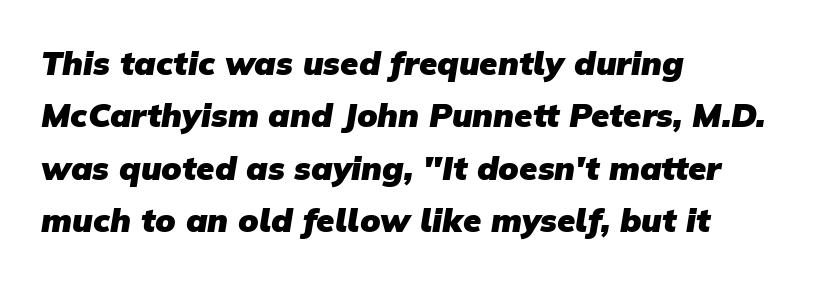
The image shows 33 px heavy sans-serif type; set left-aligned, normal line spacing (1.59x), normal letter spacing, not underlined; low stroke contrast and a medium x-height.
